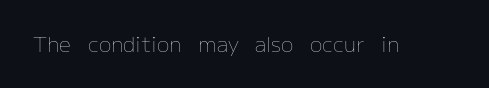
The image shows 21 px text type, upright; set normal letter spacing, not underlined.
